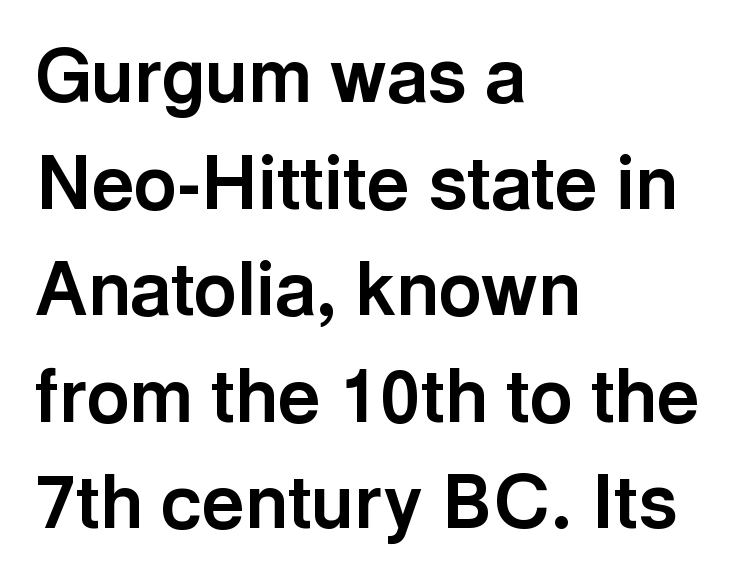
Q: Is the text bold? A: Yes.
Q: Is the text italic (slanted)? A: No, it is upright.
Q: Is the typeface a serif or a sans-serif typeface? A: Sans-serif.
Q: Is the text underlined? A: No.
Q: How is the paragraph aligned? A: Left-aligned.
Q: Is the spacing between letters normal or unusually wide? A: Normal.
Q: Is the spacing between lines tight, normal or loose? A: Normal.
Q: Width (condensed, normal, or wide)? A: Normal.
Q: x-height? A: Medium.
Q: Monospaced? A: No.
